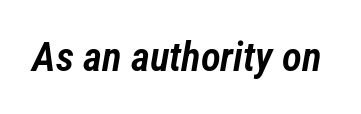
Note the varied advance widths — an 'i' is clearly narrower than an 'm'. There is no visible air inserted between adjacent glyphs. The space beneath each line is pristine and unruled. Slant detected: the letters are inclined. Its strokes are somewhat broadened, the hallmark of semibold type.
